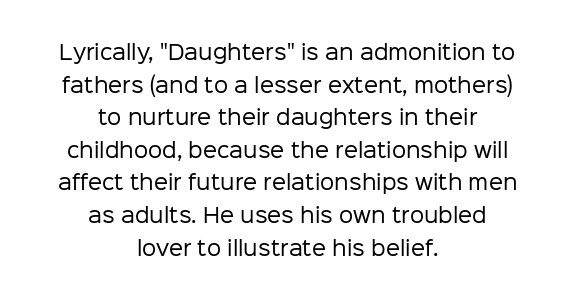
{"italic": "no", "bold": "no", "underline": "no", "align": "center", "line_spacing": "normal", "line_spacing_ratio": 1.63, "letter_spacing": "normal", "letter_spacing_em": 0.0, "glyph_px": 20}
